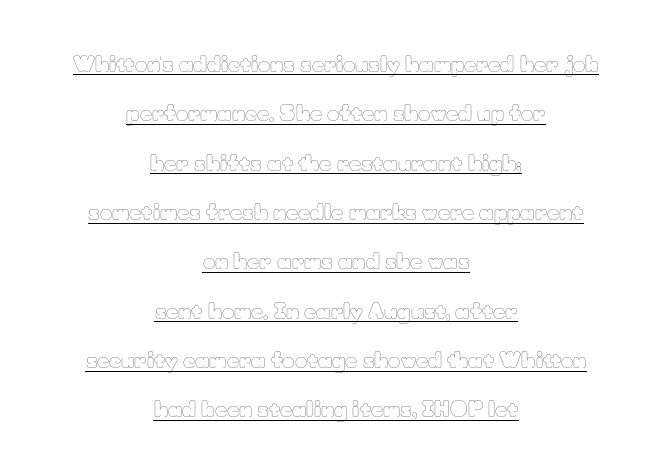
{"italic": "no", "bold": "no", "underline": "yes", "align": "center", "line_spacing": "loose", "line_spacing_ratio": 2.35, "letter_spacing": "normal", "letter_spacing_em": 0.0, "glyph_px": 21}
